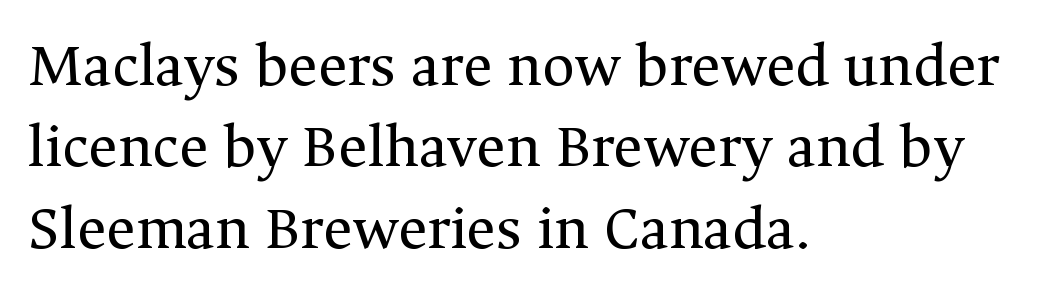
The lettering stays uniformly vertical, giving the passage a roman look. This is not heavy type; no bold has been used. Is the block centered? No — it sits flush against the left margin. Think of a printed novel: that variable character pitch is what you see here.
